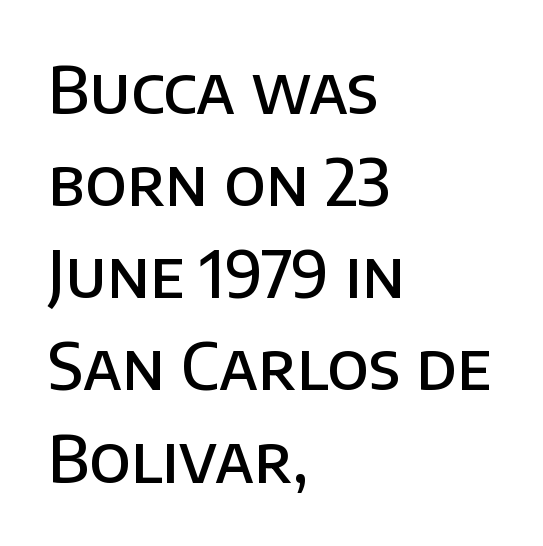
The image shows 64 px semibold sans-serif type, upright; set left-aligned, normal line spacing (1.44x), normal letter spacing, not underlined; low stroke contrast and a large x-height.
